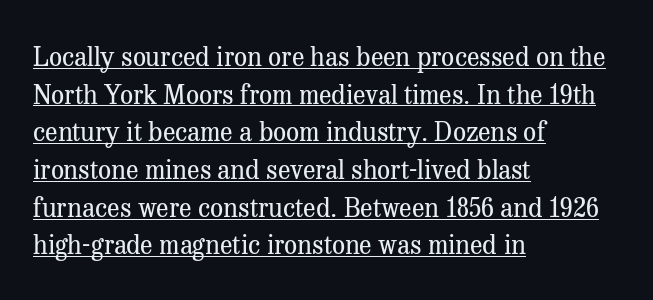
{"italic": "no", "bold": "no", "underline": "yes", "align": "left", "line_spacing": "normal", "line_spacing_ratio": 1.45, "letter_spacing": "normal", "letter_spacing_em": 0.0, "glyph_px": 26}
